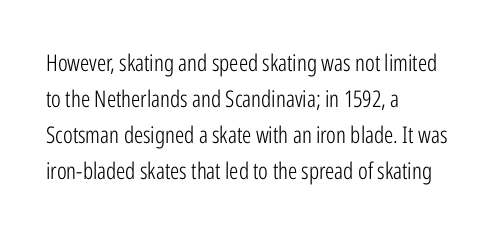
Nothing unusual about the tracking: characters are spaced as the font intends. The typesetter chose a ragged-right arrangement here. Vertical strokes here are truly vertical. In terms of leading, this rendering sits right in the middle.
